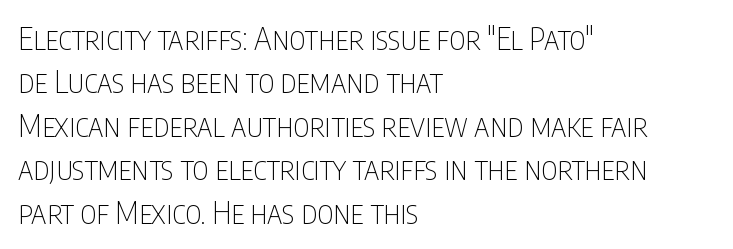
The image shows 31 px thin, condensed sans-serif type, upright; set left-aligned, normal line spacing (1.4x), normal letter spacing, not underlined; low stroke contrast and a large x-height.
